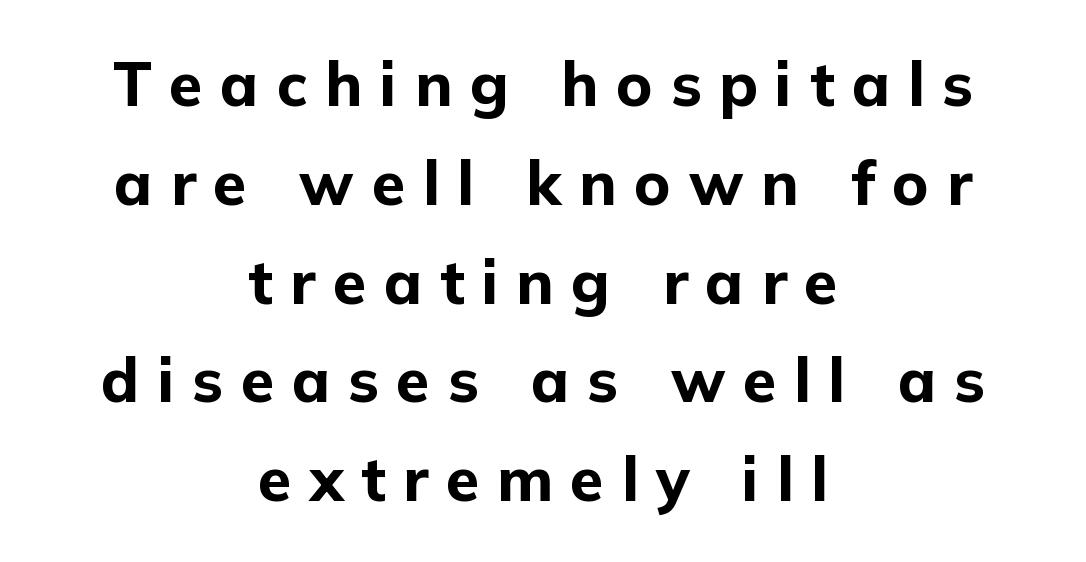
Q: Is the text bold? A: Yes.
Q: Is the text italic (slanted)? A: No, it is upright.
Q: Is the typeface a serif or a sans-serif typeface? A: Sans-serif.
Q: Is the text underlined? A: No.
Q: How is the paragraph aligned? A: Centered.
Q: Is the spacing between letters normal or unusually wide? A: Unusually wide.
Q: Is the spacing between lines tight, normal or loose? A: Normal.
Q: Width (condensed, normal, or wide)? A: Normal.
Q: Stroke contrast? A: Low.
Q: x-height? A: Medium.
Q: Monospaced? A: No.
